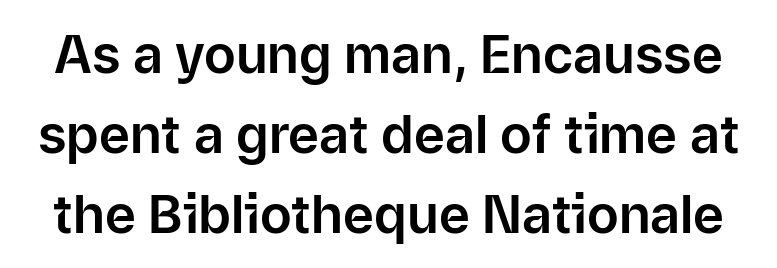
Normally led — the rows are evenly, conventionally spaced. The foot of each line stays bare and open. Grotesque or geometric, the face here clearly has no serifs. Caption: standard tracking, unaltered. Quick note: not italic, upright.
